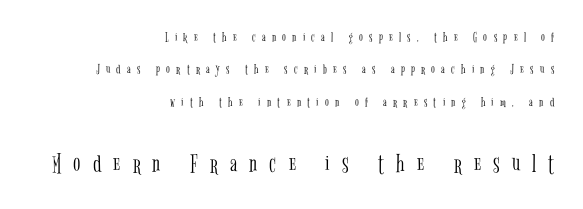
Q: Is the text bold? A: No.
Q: Is the text italic (slanted)? A: No, it is upright.
Q: Is the text underlined? A: No.
Q: How is the paragraph aligned? A: Right-aligned.
Q: Is the spacing between letters normal or unusually wide? A: Unusually wide.
Q: Is the spacing between lines tight, normal or loose? A: Loose.
Q: Which block of text is set in a larger size, the first (top) or the second (bottom)? A: The second (bottom) one.
